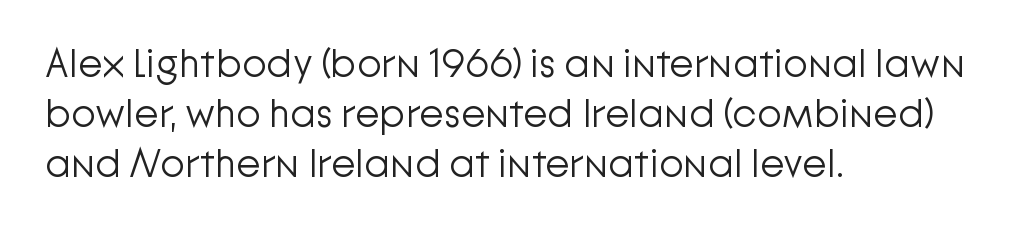
{"serif": "no", "italic": "no", "bold": "no", "weight": "light", "width": "normal", "stroke_contrast": "low", "x_height": "medium", "monospaced": "no", "underline": "no", "align": "left", "line_spacing": "normal", "line_spacing_ratio": 1.25, "letter_spacing": "normal", "letter_spacing_em": 0.0, "glyph_px": 40}
